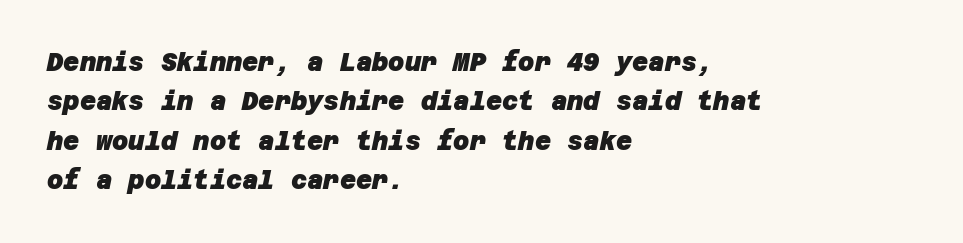
{"bold": "yes", "underline": "no", "align": "left", "line_spacing": "normal", "line_spacing_ratio": 1.58, "letter_spacing": "normal", "letter_spacing_em": 0.0, "glyph_px": 25}
